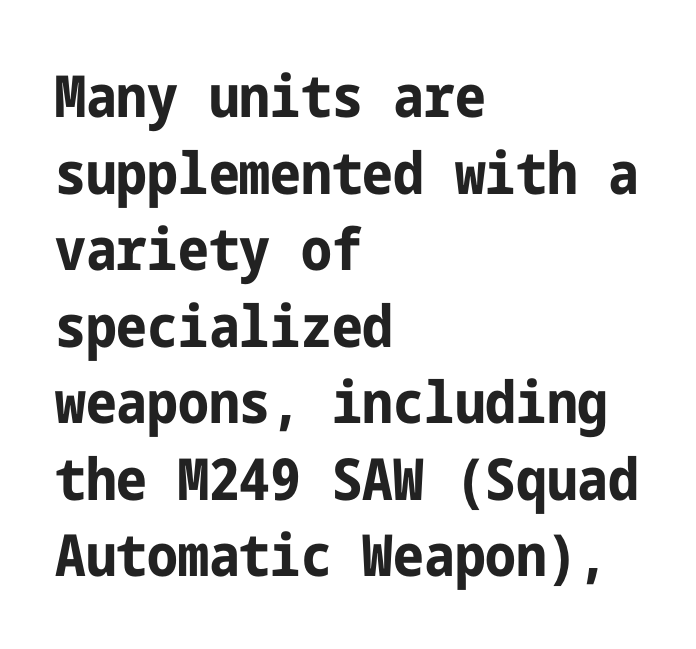
{"serif": "no", "italic": "no", "bold": "yes", "weight": "bold", "width": "condensed", "stroke_contrast": "low", "x_height": "medium", "underline": "no", "align": "left", "line_spacing": "normal", "line_spacing_ratio": 1.32, "letter_spacing": "normal", "letter_spacing_em": 0.0, "glyph_px": 58}
